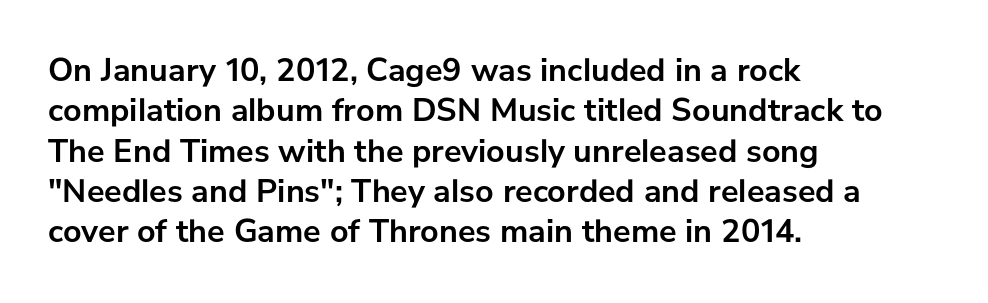
{"serif": "no", "italic": "no", "bold": "yes", "weight": "semibold", "width": "normal", "stroke_contrast": "low", "x_height": "medium", "monospaced": "no", "underline": "no", "align": "left", "line_spacing_ratio": 1.22, "letter_spacing": "normal", "letter_spacing_em": 0.0, "glyph_px": 33}
